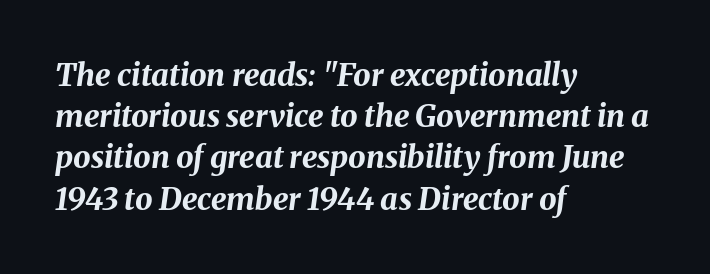
{"italic": "yes", "lean": "right", "slant_degrees": 8, "bold": "yes", "weight": "bold", "width": "normal", "stroke_contrast": "medium", "x_height": "medium", "monospaced": "no", "underline": "no", "align": "left", "line_spacing": "normal", "line_spacing_ratio": 1.33, "letter_spacing": "normal", "letter_spacing_em": 0.0, "glyph_px": 31}
